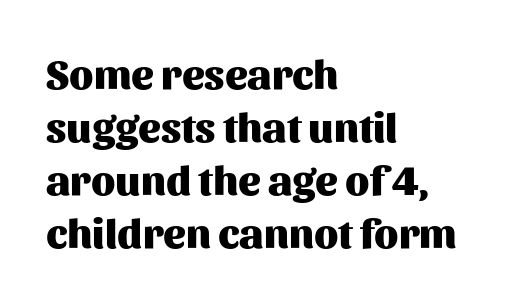
Pretty heavy lettering here — definitely bold. The type family on display is of the sans-serif kind. Rule under the text: the space is simply empty. Spacing between characters is what you'd get straight out of the box. The designer left line spacing at the default. Looks like regular typesetting: each glyph gets only the width it needs.
